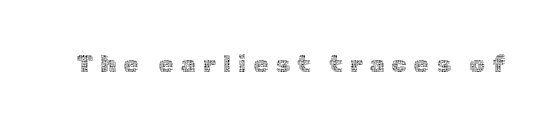
Q: Is the text bold? A: No.
Q: Is the text italic (slanted)? A: No, it is upright.
Q: Is the text underlined? A: No.
Q: Is the spacing between letters normal or unusually wide? A: Unusually wide.
